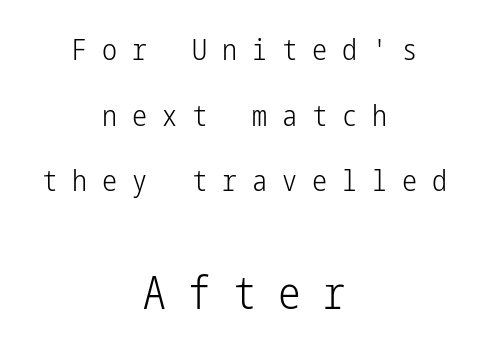
{"serif": "no", "italic": "no", "bold": "no", "weight": "light", "width": "condensed", "stroke_contrast": "low", "x_height": "medium", "underline": "no", "align": "center", "line_spacing": "loose", "line_spacing_ratio": 2.19, "letter_spacing": "wide", "letter_spacing_em": 0.5, "larger_block": "second", "size_ratio": 1.5, "glyph_px": 45}
